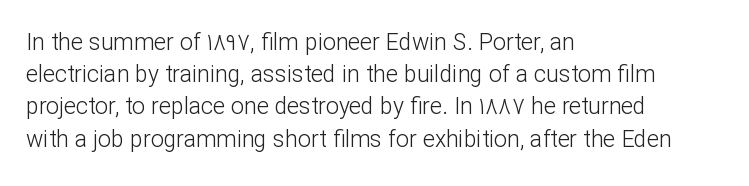
Regarding leading, the lines here are spaced in the standard way. The setting favours the left margin, as ordinary paragraphs usually do. The typeface has the unassuming heft of standard copy or less. The tracking reads as untouched default to a designer's eye. Type without underlining. Vertical strokes here are truly vertical.
